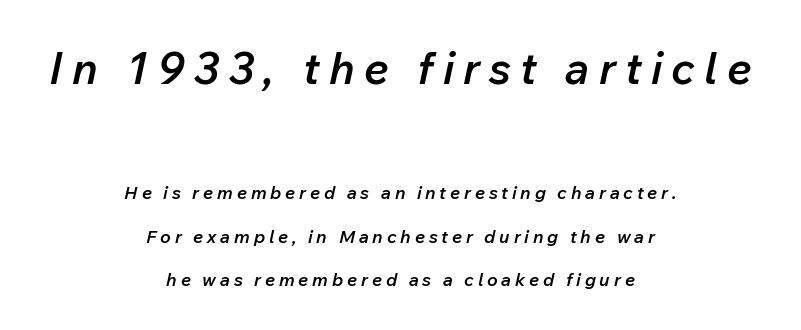
Line starts and ends both wander, symmetrically. These lines are rendered in a variable-pitch font. The strokes are fattened partway — semibold, not bold. Between these two stacked blocks, the higher one wins on size.
